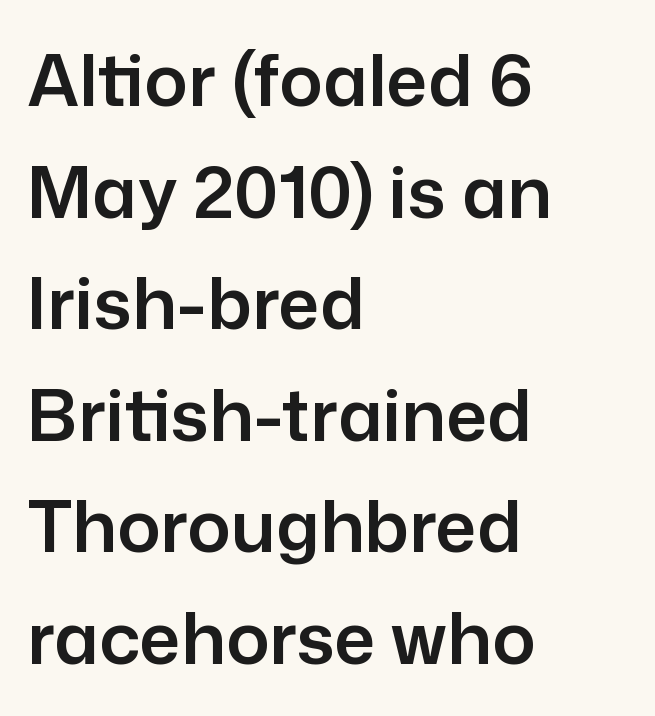
The image shows 72 px sans-serif type, upright; set left-aligned, normal line spacing (1.55x), normal letter spacing, not underlined; low stroke contrast and a medium x-height.
